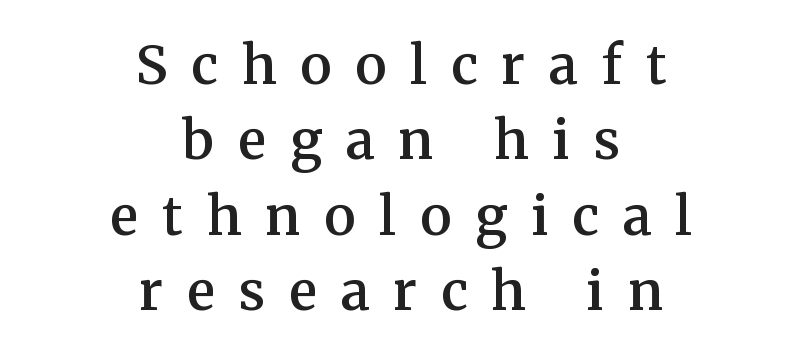
The face used here is proportionally spaced, like ordinary book or web type. Substantial extra tracking has been applied to these lines. It's the straight-up-and-down kind of type. A serif font was chosen for this passage.
